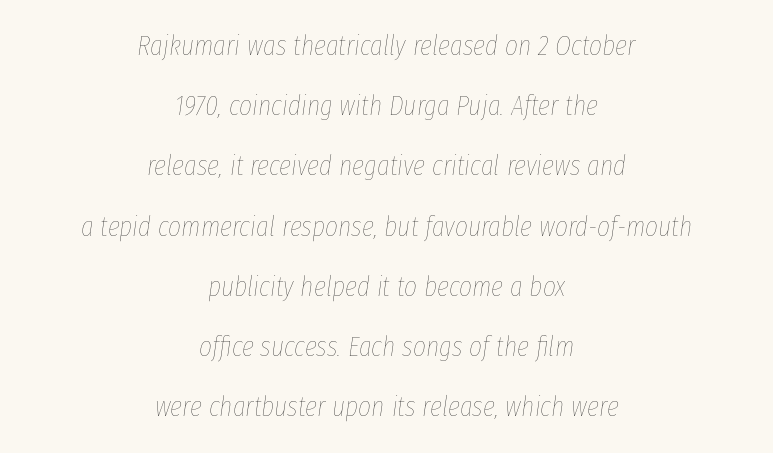
The image shows 28 px thin, condensed type, italic (leaning right); set centered, loose line spacing (2.15x), normal letter spacing, not underlined; low stroke contrast and a medium x-height.
